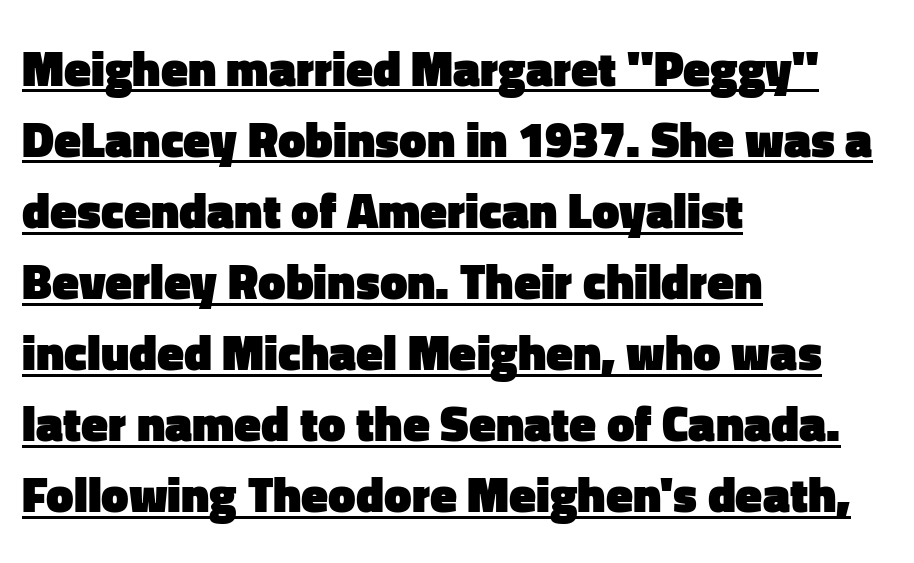
Compared with typical paragraphs, the rows here are spaced about the same. Underlining? Definitely there. Strong, thick strokes mark this as bold type. Look at the bottom of the vertical strokes: they stop flat, with no serifs. The letterforms sit shoulder to shoulder at normal distance. Tall strokes in this sample are plumb rather than angled.
